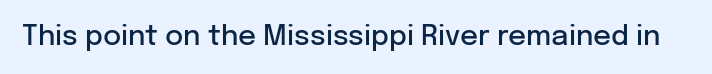
{"serif": "no", "italic": "no", "bold": "semi", "weight": "semibold", "width": "normal", "stroke_contrast": "low", "x_height": "medium", "monospaced": "no", "underline": "no", "letter_spacing": "normal", "letter_spacing_em": 0.0, "glyph_px": 28}
